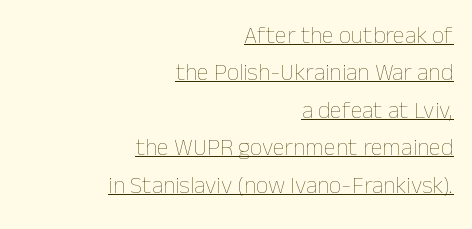
{"italic": "no", "bold": "no", "underline": "yes", "align": "right", "line_spacing": "normal", "line_spacing_ratio": 1.56, "letter_spacing": "normal", "letter_spacing_em": 0.0, "glyph_px": 24}
